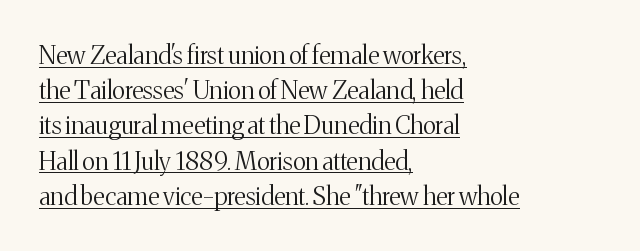
Leftover space on each line is placed entirely after the last word. This sample uses plain, unmodified letter spacing. Vertical stems look standard width or narrower in stroke. Somebody hit Ctrl+U on this one — the words are underlined. A typesetter would call this leading conventional body-copy spacing. The letters stand straight up with perfectly vertical stems.
